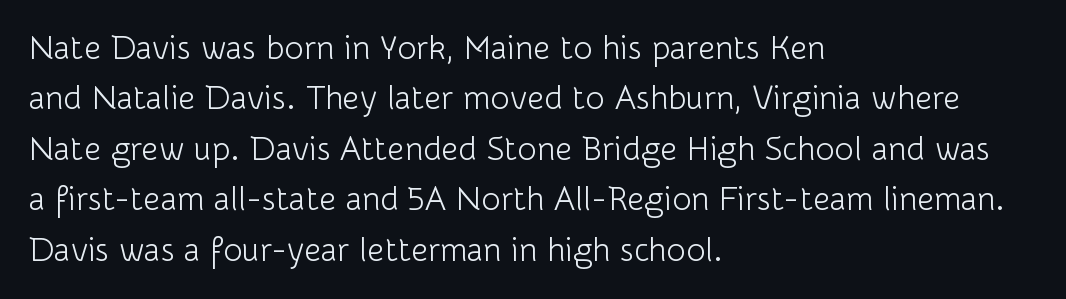
Weight class: somewhere from thin through regular. Honestly, the row spacing looks completely unremarkable. This sample has the flowing, uneven cadence of proportional lettering. A typesetter would call this zero additional tracking. Typeset ragged right — the left edge is the straight one. Honestly, there is no underline to notice here at all.
